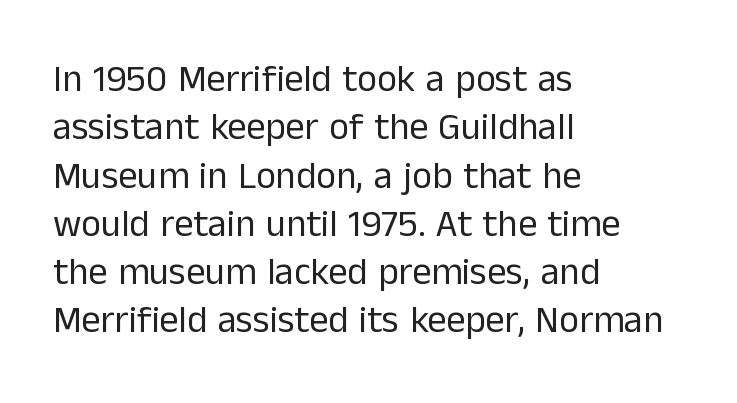
The image shows 38 px regular-weight sans-serif type, upright; set left-aligned, normal line spacing (1.27x), normal letter spacing, not underlined; low stroke contrast and a medium x-height.
